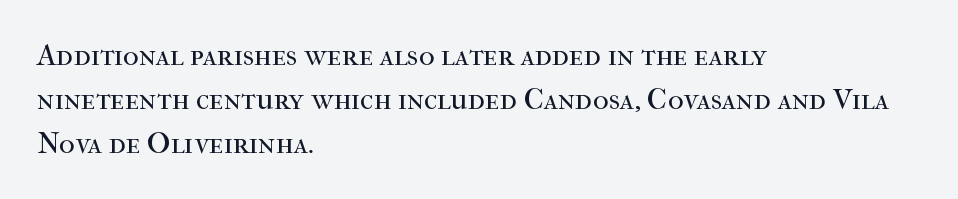
{"serif": "yes", "italic": "no", "bold": "no", "weight": "regular", "width": "normal", "stroke_contrast": "high", "x_height": "medium", "monospaced": "no", "underline": "no", "align": "left", "line_spacing": "normal", "line_spacing_ratio": 1.47, "letter_spacing": "normal", "letter_spacing_em": 0.0, "glyph_px": 30}
